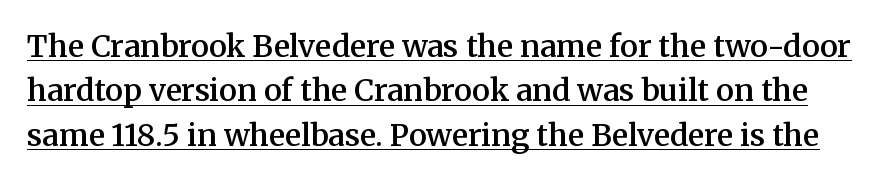
These lines carry some extra weight — a demibold, not a full bold. Regarding leading, the lines here are spaced in the standard way. What kind of face is this? One with serifs. These lines keep a tight, regular rhythm from letter to letter. Notice how the stems are strictly vertical — no italics here. The lettering is marked with a stroke running underneath it.
